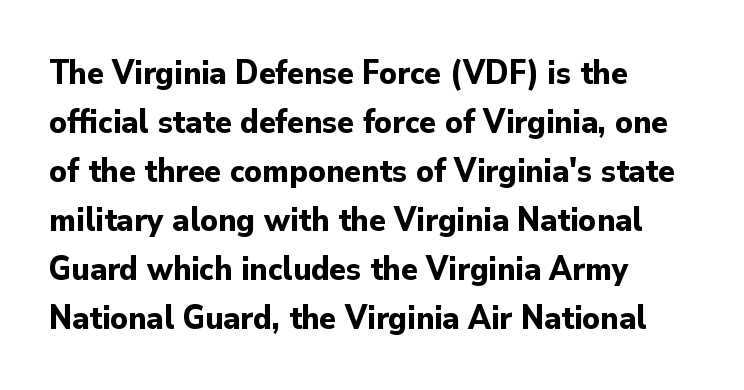
The image shows 34 px bold sans-serif type, upright; set left-aligned, normal line spacing (1.44x), normal letter spacing, not underlined; low stroke contrast and a small x-height.
